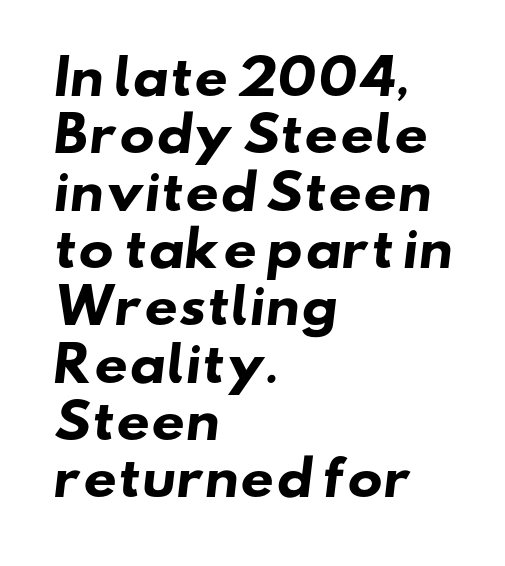
{"serif": "no", "bold": "yes", "weight": "heavy", "width": "wide", "stroke_contrast": "low", "x_height": "small", "monospaced": "no", "underline": "no", "align": "left", "line_spacing_ratio": 1.22, "letter_spacing": "normal", "letter_spacing_em": 0.0, "glyph_px": 47}
